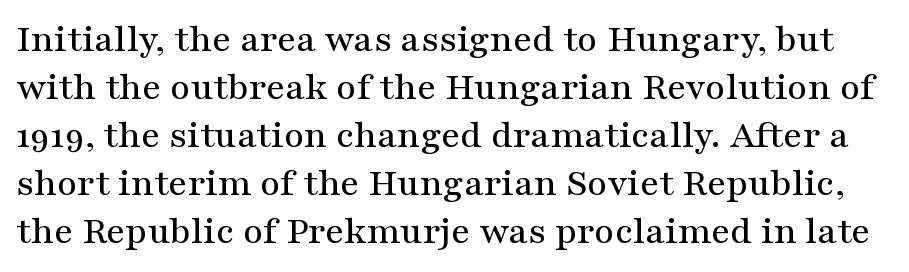
The space directly below the letters is spotless. Spacing verdict: proportional, widths tailored to each character. Look at the tracking — it's just the regular setting, nothing added. Italic: no, the glyphs are upright roman. Regarding serifs, this sample has them.
